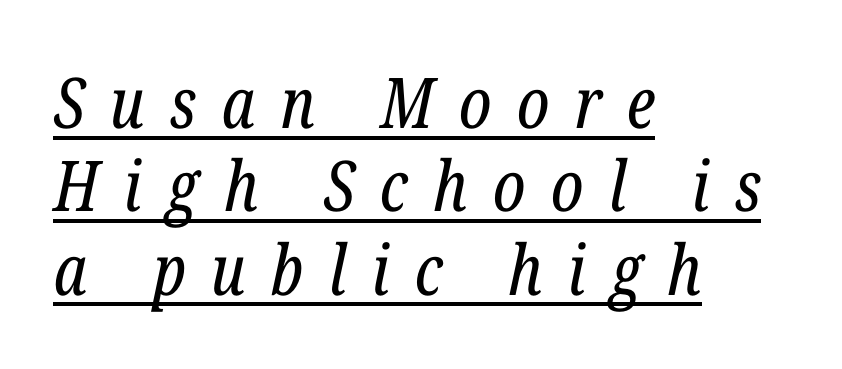
Q: Is the text bold? A: No.
Q: Is the text italic (slanted)? A: Yes, it leans right by about 12 degrees.
Q: Is the typeface a serif or a sans-serif typeface? A: Serif.
Q: Is the text underlined? A: Yes.
Q: How is the paragraph aligned? A: Left-aligned.
Q: Is the spacing between letters normal or unusually wide? A: Unusually wide.
Q: Width (condensed, normal, or wide)? A: Condensed.
Q: Stroke contrast? A: Low.
Q: x-height? A: Medium.
Q: Monospaced? A: No.
